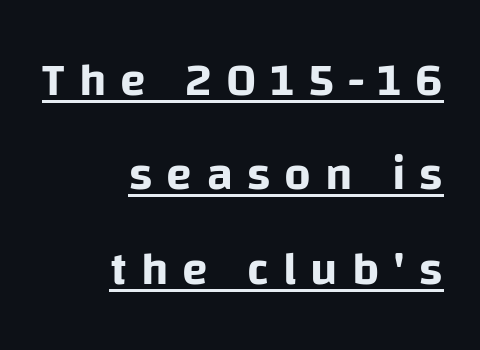
Is there much room between lines? Yes — plenty of vertical air separates them. Each letter's strokes conclude bluntly, with no projecting serifs. The tracking jumps out immediately: characters are airy and widely separated. This is roman type, the default non-slanted kind. One-word summary of the alignment: right. The letters advance in unequal steps, a hallmark of proportional type.
